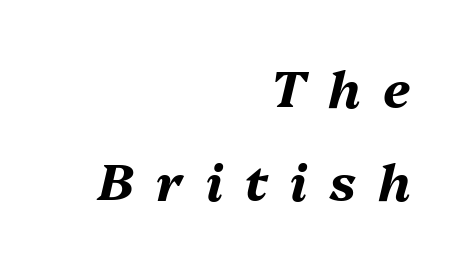
The image shows 51 px bold type, italic (leaning right); set right-aligned, line spacing 1.82x, unusually wide letter spacing (+0.44 em), not underlined; medium stroke contrast and a medium x-height.
